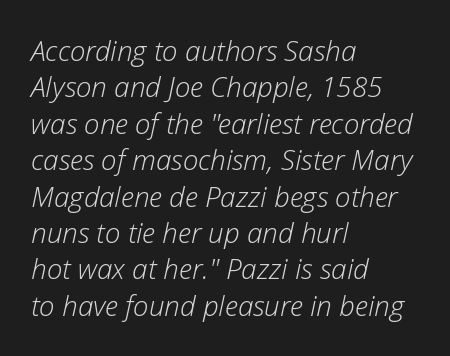
The image shows 28 px light type, italic (leaning right); set left-aligned, normal line spacing (1.3x), normal letter spacing, not underlined; low stroke contrast and a medium x-height.
